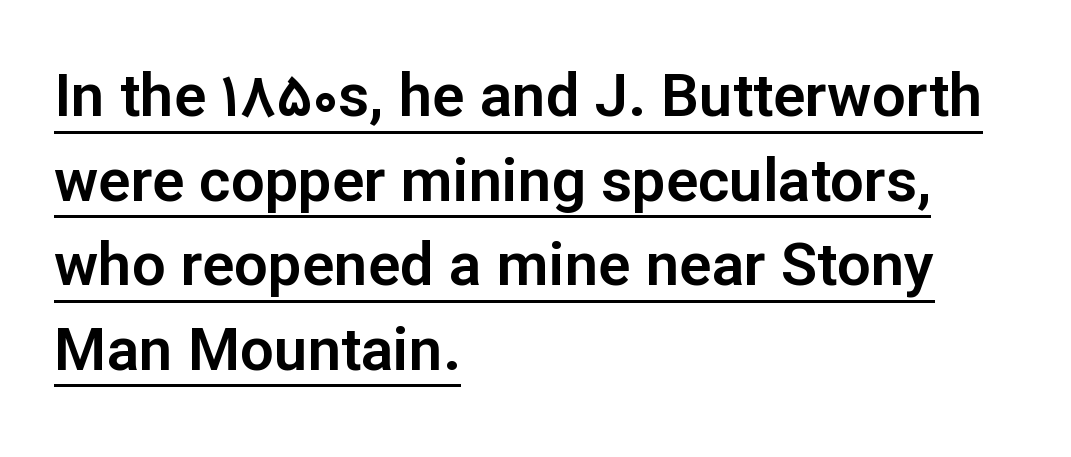
Each letter's strokes conclude bluntly, with no projecting serifs. In terms of posture, this sample is upright. Typeset ragged right — the left edge is the straight one. The rendering uses the underline text-decoration. This sample has the flowing, uneven cadence of proportional lettering.
